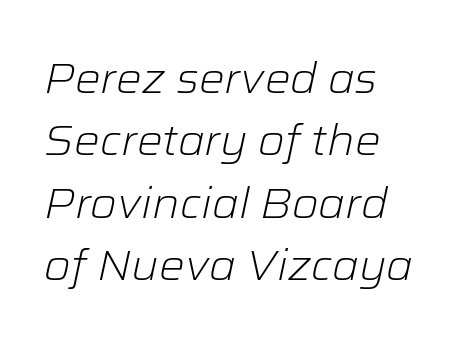
The image shows 43 px light type, italic (leaning right); set left-aligned, normal line spacing (1.45x), normal letter spacing, not underlined; low stroke contrast and a medium x-height.
